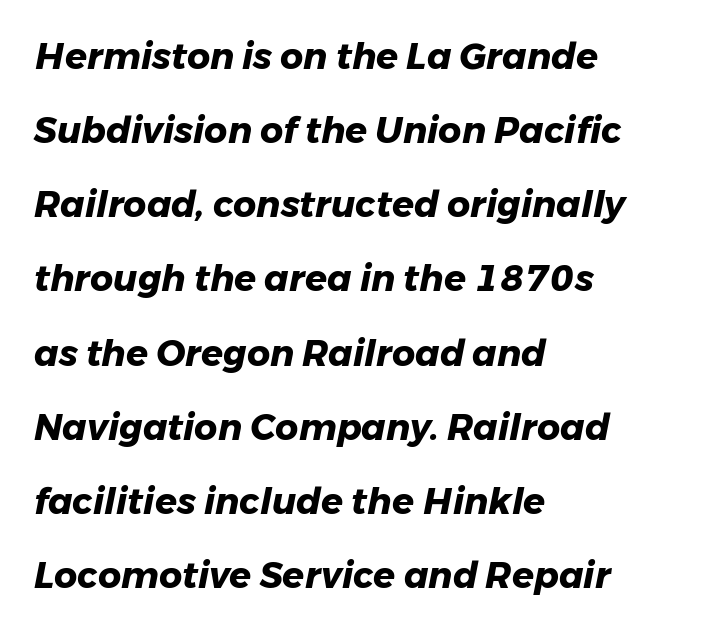
Q: Is the text bold? A: Yes.
Q: Is the text italic (slanted)? A: Yes, it leans right by about 11 degrees.
Q: Is the text underlined? A: No.
Q: How is the paragraph aligned? A: Left-aligned.
Q: Is the spacing between letters normal or unusually wide? A: Normal.
Q: Is the spacing between lines tight, normal or loose? A: Loose.
Q: Width (condensed, normal, or wide)? A: Normal.
Q: Stroke contrast? A: Low.
Q: x-height? A: Medium.
Q: Monospaced? A: No.
